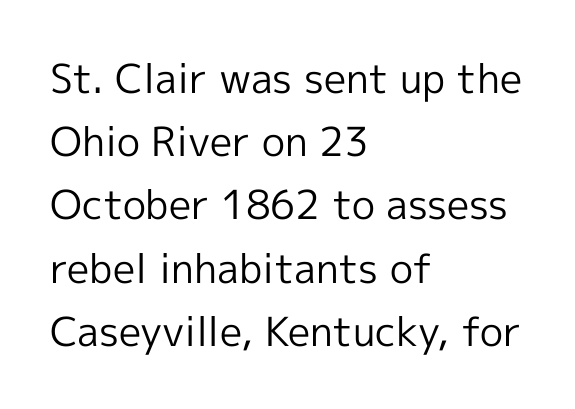
{"serif": "no", "italic": "no", "bold": "no", "weight": "regular", "width": "normal", "x_height": "medium", "monospaced": "no", "underline": "no", "align": "left", "line_spacing": "normal", "line_spacing_ratio": 1.58, "letter_spacing": "normal", "letter_spacing_em": 0.0, "glyph_px": 40}
